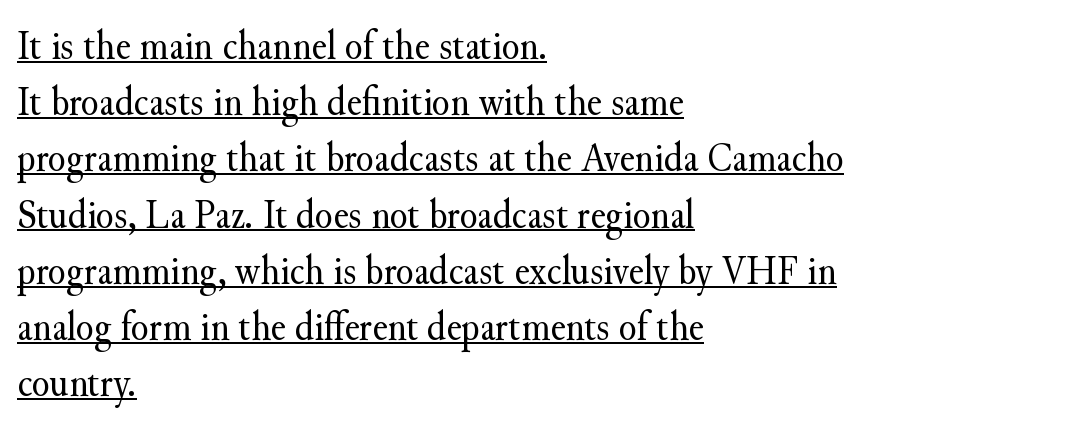
Q: Is the text bold? A: No.
Q: Is the text italic (slanted)? A: No, it is upright.
Q: Is the typeface a serif or a sans-serif typeface? A: Serif.
Q: Is the text underlined? A: Yes.
Q: How is the paragraph aligned? A: Left-aligned.
Q: Is the spacing between letters normal or unusually wide? A: Normal.
Q: Is the spacing between lines tight, normal or loose? A: Normal.
Q: Width (condensed, normal, or wide)? A: Normal.
Q: Stroke contrast? A: Medium.
Q: x-height? A: Small.
Q: Monospaced? A: No.
